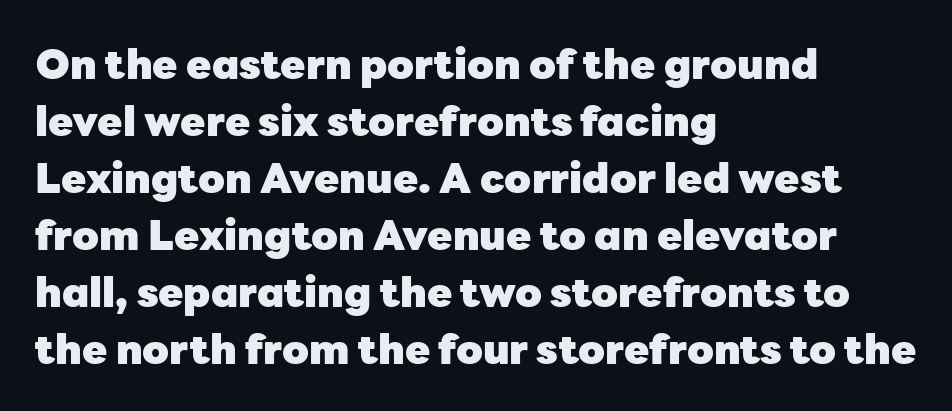
{"serif": "no", "italic": "no", "bold": "yes", "weight": "heavy", "width": "normal", "stroke_contrast": "low", "x_height": "medium", "monospaced": "no", "underline": "no", "align": "left", "line_spacing": "normal", "line_spacing_ratio": 1.39, "letter_spacing": "normal", "letter_spacing_em": 0.0, "glyph_px": 41}
